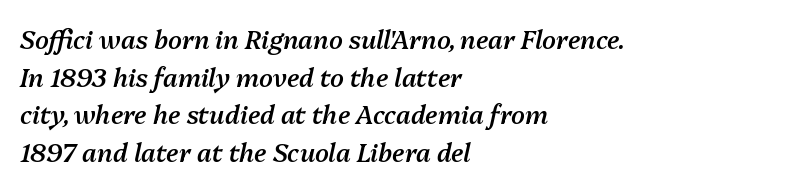
{"italic": "yes", "lean": "right", "slant_degrees": 13, "bold": "semi", "underline": "no", "align": "left", "line_spacing": "normal", "line_spacing_ratio": 1.51, "letter_spacing": "normal", "letter_spacing_em": 0.0, "glyph_px": 25}
